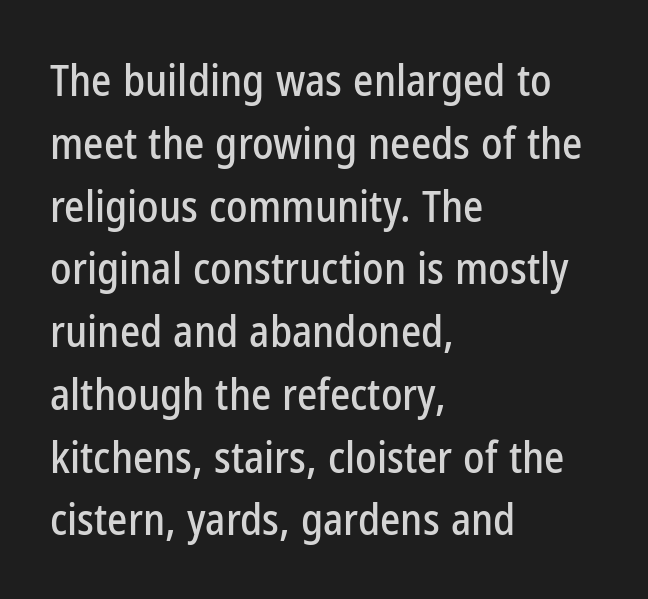
The image shows 43 px condensed sans-serif type, upright; set left-aligned, normal line spacing (1.46x), normal letter spacing, not underlined; low stroke contrast and a medium x-height.
